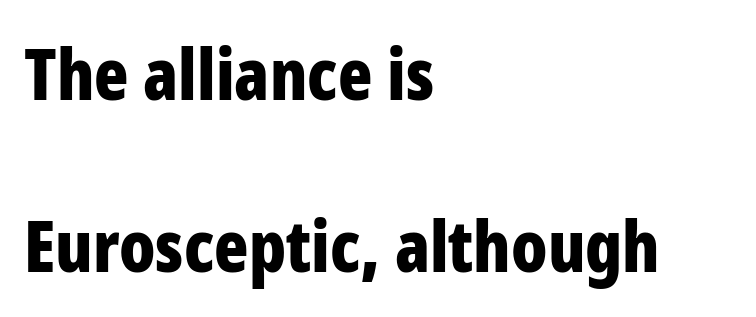
{"serif": "no", "italic": "no", "bold": "yes", "weight": "bold", "width": "condensed", "stroke_contrast": "low", "x_height": "medium", "monospaced": "no", "underline": "no", "align": "left", "line_spacing": "loose", "line_spacing_ratio": 2.42, "letter_spacing": "normal", "letter_spacing_em": 0.0, "glyph_px": 71}
